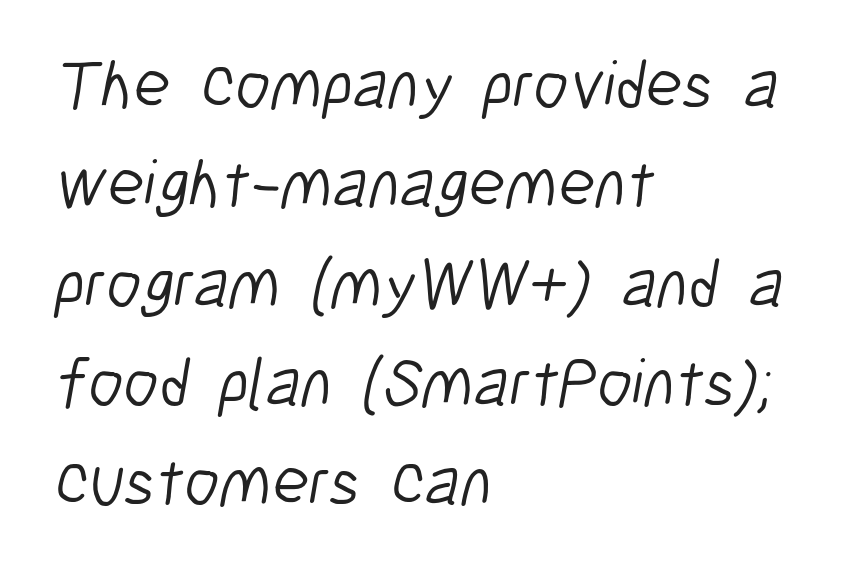
{"serif": "no", "bold": "no", "weight": "light", "width": "condensed", "stroke_contrast": "low", "x_height": "medium", "monospaced": "no", "underline": "no", "align": "left", "line_spacing": "normal", "line_spacing_ratio": 1.46, "letter_spacing": "normal", "letter_spacing_em": 0.0, "glyph_px": 68}
